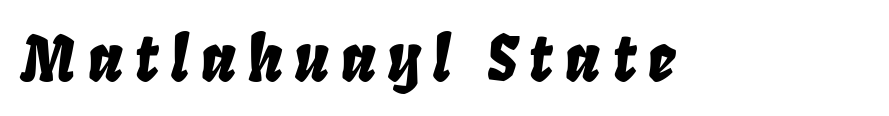
The image shows 63 px condensed type, italic (leaning right); set not underlined; low stroke contrast and a large x-height.
